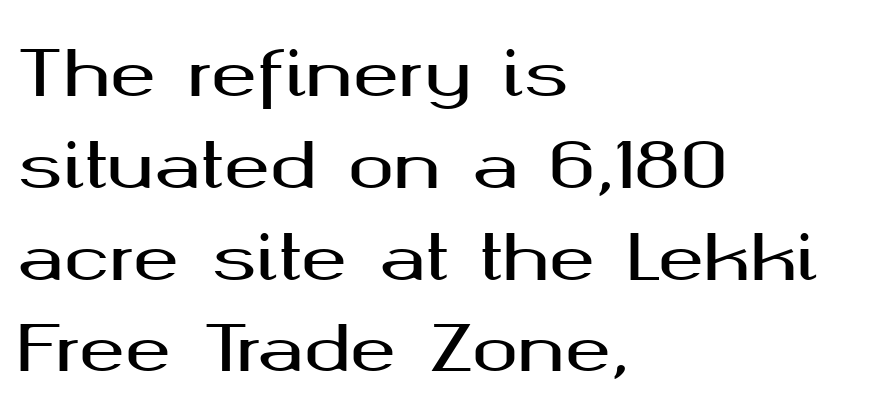
Q: Is the text italic (slanted)? A: No, it is upright.
Q: Is the typeface a serif or a sans-serif typeface? A: Sans-serif.
Q: Is the text underlined? A: No.
Q: How is the paragraph aligned? A: Left-aligned.
Q: Is the spacing between letters normal or unusually wide? A: Normal.
Q: Is the spacing between lines tight, normal or loose? A: Normal.
Q: Width (condensed, normal, or wide)? A: Wide.
Q: Stroke contrast? A: Medium.
Q: x-height? A: Medium.
Q: Monospaced? A: No.
